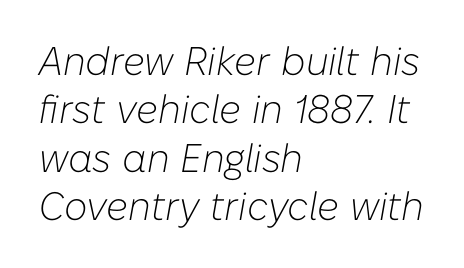
The image shows 40 px light type, italic (leaning right); set left-aligned, line spacing 1.21x, normal letter spacing, not underlined; low stroke contrast and a medium x-height.
